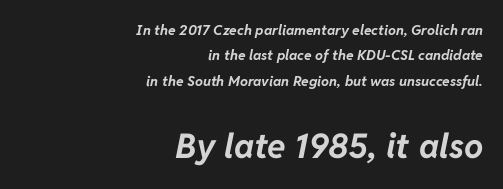
The image shows 34 px bold type, italic (leaning right); set right-aligned, line spacing 1.81x, normal letter spacing, not underlined; the second (bottom) block is 2.43x larger; low stroke contrast and a medium x-height.
